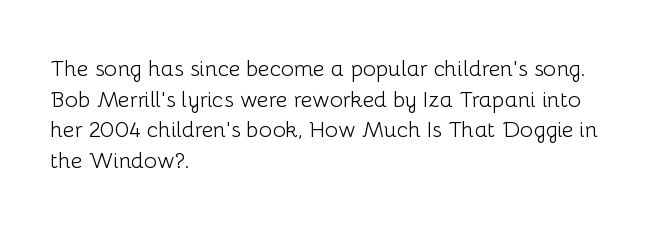
Q: Is the text bold? A: No.
Q: Is the text italic (slanted)? A: No, it is upright.
Q: Is the text underlined? A: No.
Q: How is the paragraph aligned? A: Left-aligned.
Q: Is the spacing between letters normal or unusually wide? A: Normal.
Q: Is the spacing between lines tight, normal or loose? A: Normal.
